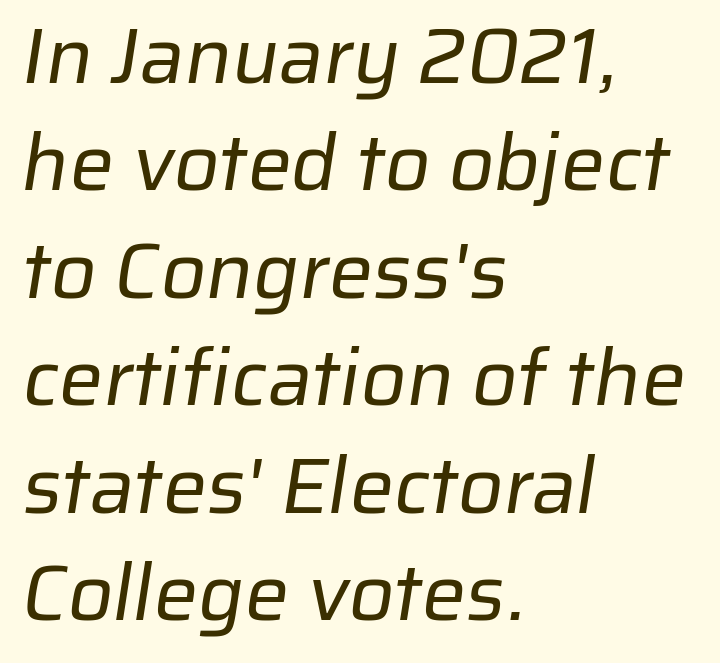
Q: Is the text bold? A: No.
Q: Is the typeface a serif or a sans-serif typeface? A: Sans-serif.
Q: Is the text underlined? A: No.
Q: How is the paragraph aligned? A: Left-aligned.
Q: Is the spacing between letters normal or unusually wide? A: Normal.
Q: Is the spacing between lines tight, normal or loose? A: Normal.
Q: Width (condensed, normal, or wide)? A: Normal.
Q: Stroke contrast? A: Low.
Q: x-height? A: Medium.
Q: Monospaced? A: No.
